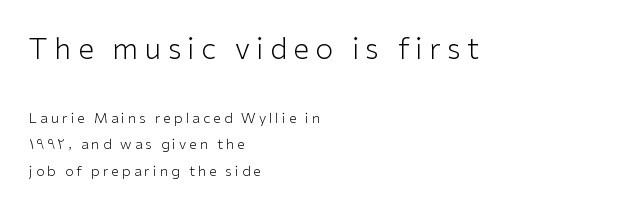
The space beneath each line is pristine and unruled. This sample uses an upright cut, with every glyph sitting square on the baseline. Line starts are locked; line ends wander. Look at the glyph heights: the upper group is clearly the bigger setting. Students, observe: this is what heavily led, spacious text looks like. The passage shown is typed in a proportional face where columns would drift.
